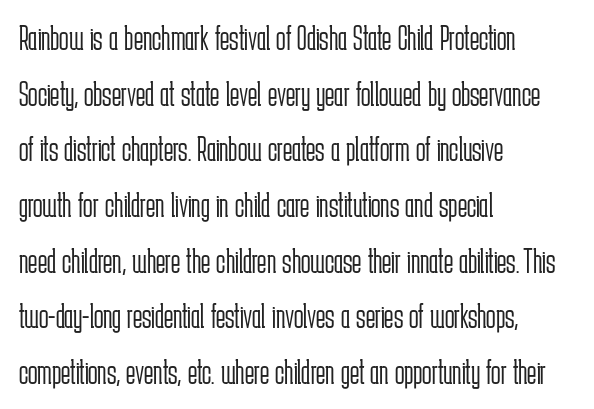
This sample is left-justified, so line endings fall wherever the words run out. This sample has the flowing, uneven cadence of proportional lettering. Each row of text sits above clean, open space. Nothing unusual about the tracking: characters are spaced as the font intends. Unlike a traditional serif, this face leaves its strokes unadorned.
